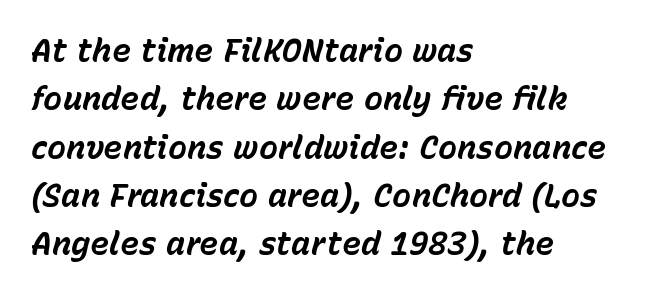
{"italic": "yes", "lean": "right", "slant_degrees": 15, "bold": "yes", "weight": "bold", "width": "normal", "stroke_contrast": "low", "x_height": "medium", "monospaced": "no", "underline": "no", "align": "left", "line_spacing": "normal", "line_spacing_ratio": 1.51, "letter_spacing": "normal", "letter_spacing_em": 0.0, "glyph_px": 32}
